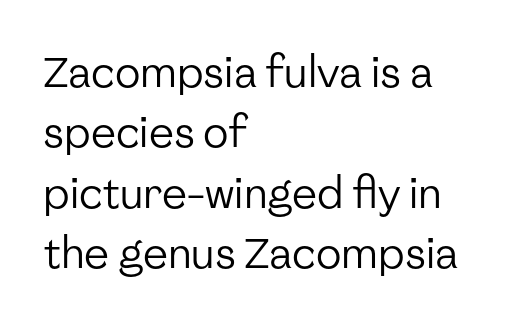
The typeface has the unassuming heft of standard copy or less. A sans-serif font was chosen for this passage. The rendering uses natural spacing where letterforms have individual widths. Horizontal bands of white between lines are of average thickness. Ascenders rise straight up at ninety degrees. The gaps between neighbouring characters are ordinary and unremarkable.
